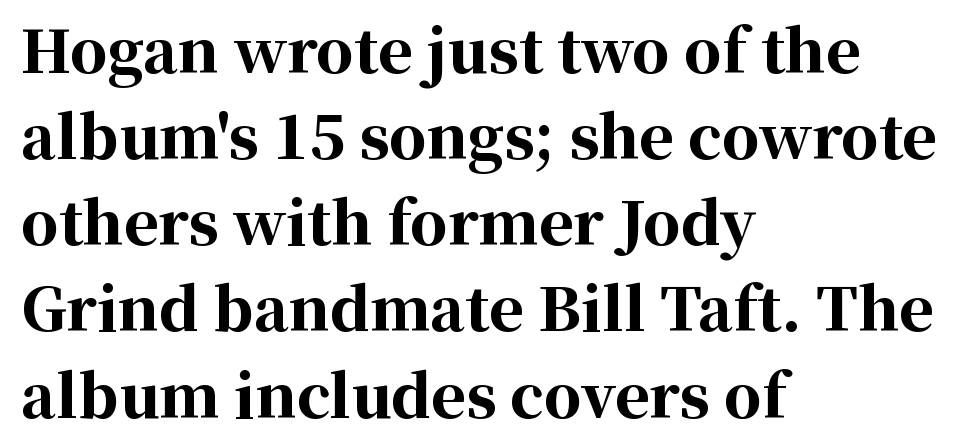
Q: Is the text bold? A: Yes.
Q: Is the text italic (slanted)? A: No, it is upright.
Q: Is the typeface a serif or a sans-serif typeface? A: Serif.
Q: Is the text underlined? A: No.
Q: How is the paragraph aligned? A: Left-aligned.
Q: Is the spacing between letters normal or unusually wide? A: Normal.
Q: Is the spacing between lines tight, normal or loose? A: Normal.
Q: Width (condensed, normal, or wide)? A: Normal.
Q: Stroke contrast? A: High.
Q: x-height? A: Medium.
Q: Monospaced? A: No.
